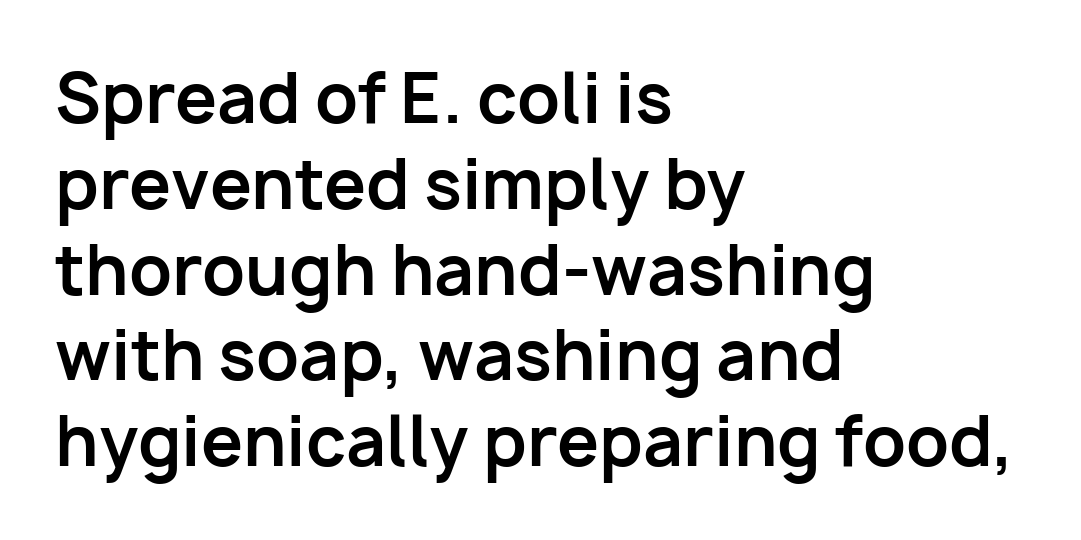
Every row of glyphs begins at an identical x-position on the left. Heavy-handed strokes throughout: this text is bold. Check where the strokes stop: nothing finishes them off — pure sans. Unlike italic type, these characters show no tilt at all.
